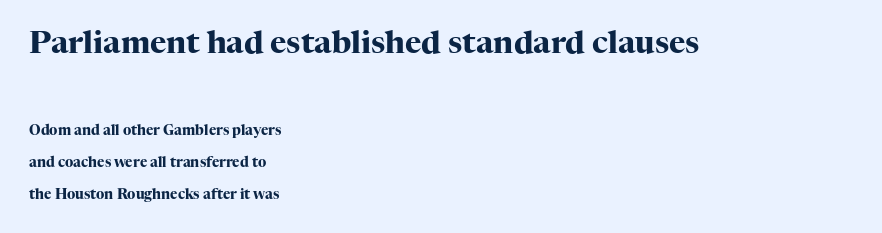
{"serif": "yes", "italic": "no", "bold": "yes", "weight": "heavy", "width": "normal", "stroke_contrast": "high", "x_height": "medium", "monospaced": "no", "underline": "no", "align": "left", "line_spacing": "loose", "line_spacing_ratio": 2.28, "letter_spacing": "normal", "letter_spacing_em": 0.0, "larger_block": "first", "size_ratio": 2.21, "glyph_px": 31}
